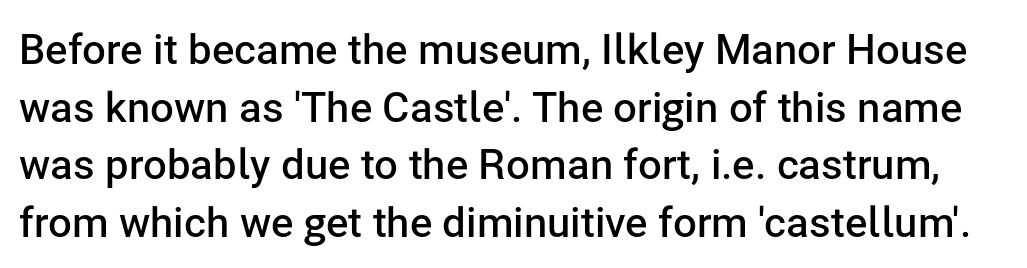
The image shows 42 px semibold sans-serif type, upright; set normal line spacing (1.37x), normal letter spacing, not underlined; low stroke contrast and a medium x-height.
